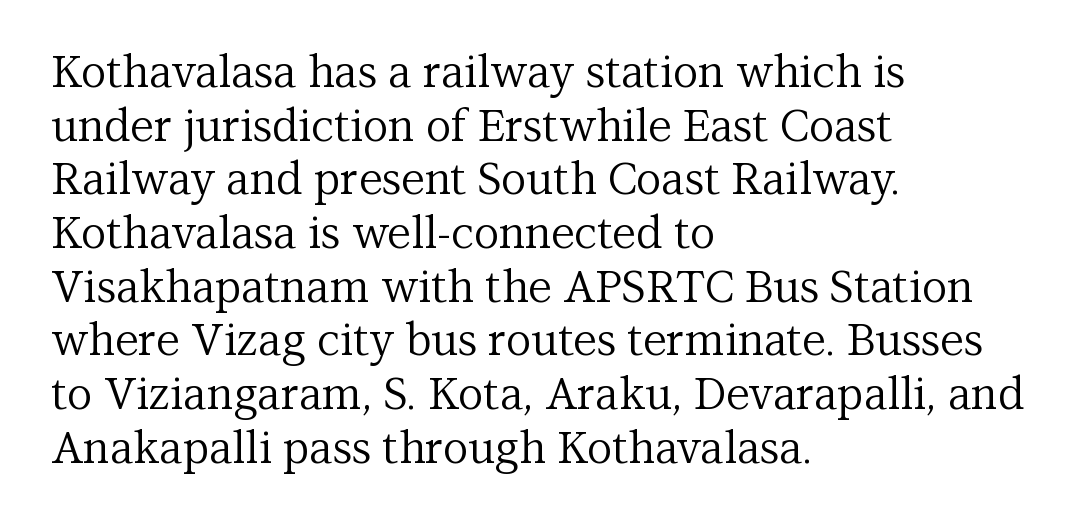
{"serif": "yes", "italic": "no", "bold": "no", "weight": "regular", "width": "normal", "stroke_contrast": "medium", "x_height": "medium", "monospaced": "no", "underline": "no", "align": "left", "line_spacing_ratio": 1.22, "letter_spacing": "normal", "letter_spacing_em": 0.0, "glyph_px": 44}
